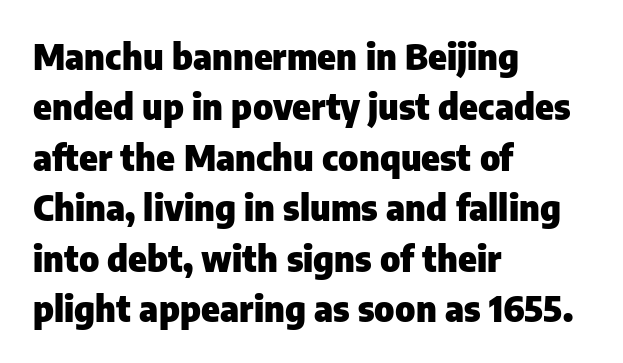
Q: Is the text bold? A: Yes.
Q: Is the text italic (slanted)? A: No, it is upright.
Q: Is the typeface a serif or a sans-serif typeface? A: Sans-serif.
Q: Is the text underlined? A: No.
Q: How is the paragraph aligned? A: Left-aligned.
Q: Is the spacing between letters normal or unusually wide? A: Normal.
Q: Is the spacing between lines tight, normal or loose? A: Normal.
Q: Width (condensed, normal, or wide)? A: Normal.
Q: Stroke contrast? A: Low.
Q: x-height? A: Medium.
Q: Monospaced? A: No.
